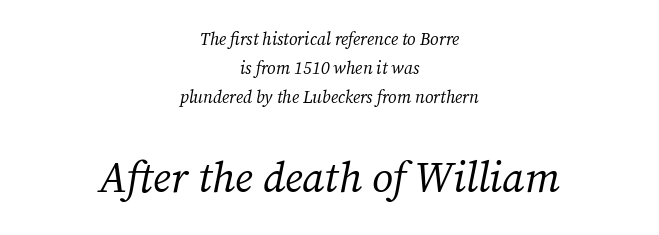
Q: Is the text bold? A: No.
Q: Is the text italic (slanted)? A: Yes, it leans right by about 12 degrees.
Q: Is the typeface a serif or a sans-serif typeface? A: Serif.
Q: Is the text underlined? A: No.
Q: How is the paragraph aligned? A: Centered.
Q: Is the spacing between letters normal or unusually wide? A: Normal.
Q: Which block of text is set in a larger size, the first (top) or the second (bottom)? A: The second (bottom) one.
Q: Width (condensed, normal, or wide)? A: Normal.
Q: Stroke contrast? A: Medium.
Q: x-height? A: Medium.
Q: Monospaced? A: No.
